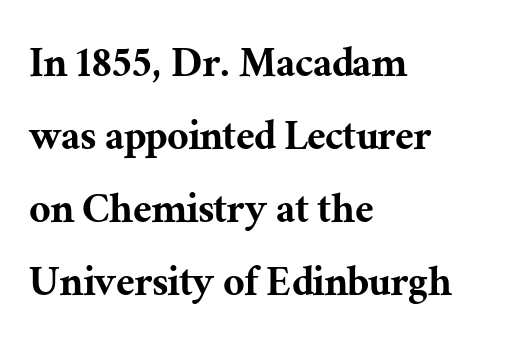
Teacher's note: observe the even left margin — that is flush-left alignment. The rendering shows small feet on the letterforms — a serif design. This sample uses plain, unmodified letter spacing. Here the designer chose a conventional face with non-uniform glyph widths. This sample keeps an unexceptional amount of space between lines. The lettering holds an erect, upright posture throughout.
